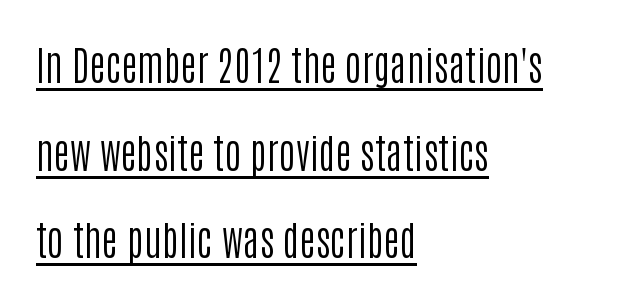
Q: Is the text bold? A: No.
Q: Is the text italic (slanted)? A: No, it is upright.
Q: Is the typeface a serif or a sans-serif typeface? A: Sans-serif.
Q: Is the text underlined? A: Yes.
Q: How is the paragraph aligned? A: Left-aligned.
Q: Is the spacing between letters normal or unusually wide? A: Normal.
Q: Is the spacing between lines tight, normal or loose? A: Loose.
Q: Width (condensed, normal, or wide)? A: Condensed.
Q: Stroke contrast? A: Low.
Q: x-height? A: Large.
Q: Monospaced? A: No.
